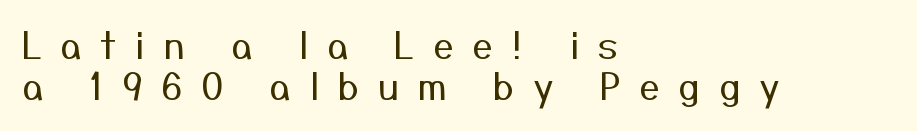
Any mark beneath the type? The region is blank. Weight class: somewhere from thin through regular. To sum up the face: it is a sans, with no serifs. One-word summary of the alignment: left. If you measured baseline to baseline, you'd find a short distance.
